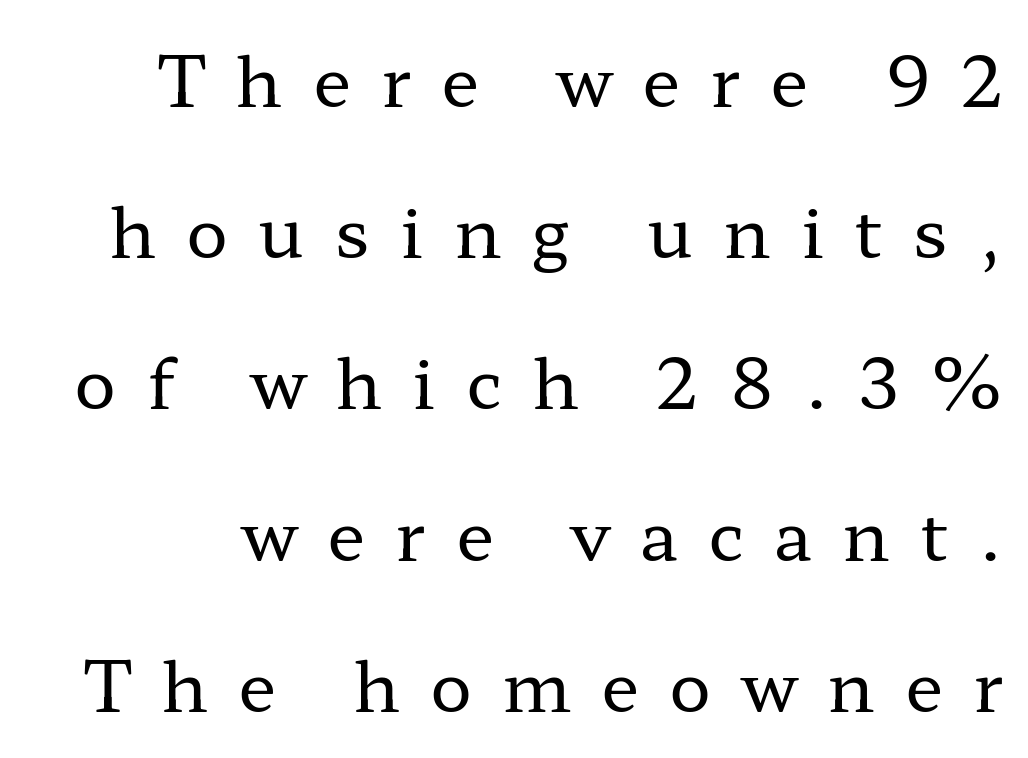
{"serif": "yes", "italic": "no", "bold": "no", "weight": "regular", "width": "wide", "stroke_contrast": "low", "x_height": "medium", "monospaced": "no", "underline": "no", "line_spacing": "loose", "line_spacing_ratio": 2.16, "letter_spacing": "wide", "letter_spacing_em": 0.43, "glyph_px": 70}
